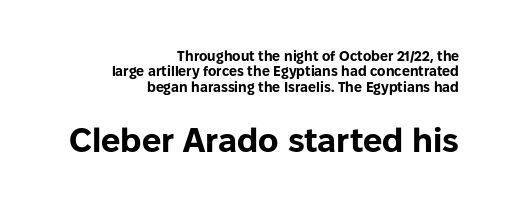
The image shows 34 px bold sans-serif type, upright; set right-aligned, tight line spacing (1.09x), normal letter spacing, not underlined; the second (bottom) block is 2.43x larger; low stroke contrast and a medium x-height.
